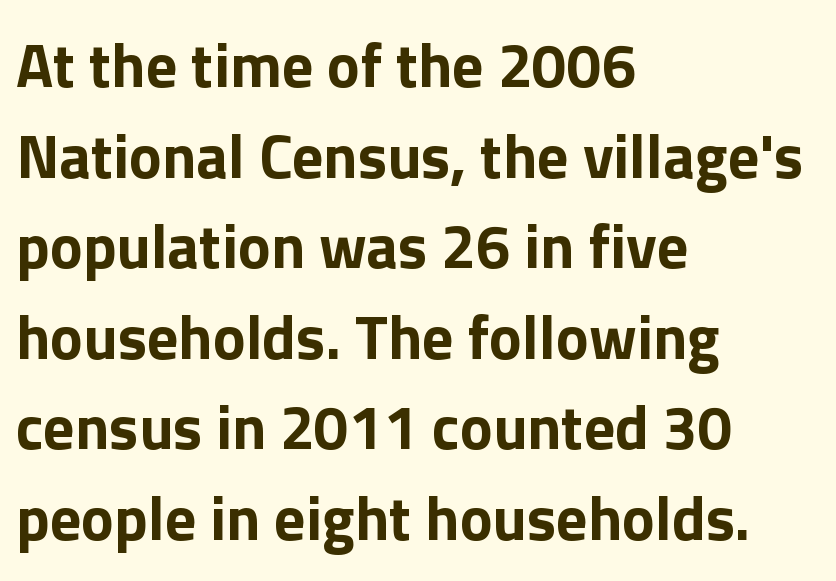
Notice how the passage keeps a crisp vertical edge on the left only. This block has exactly the height ordinary leading produces. No word sits above an underline. This is the regular roman posture of the typeface.
